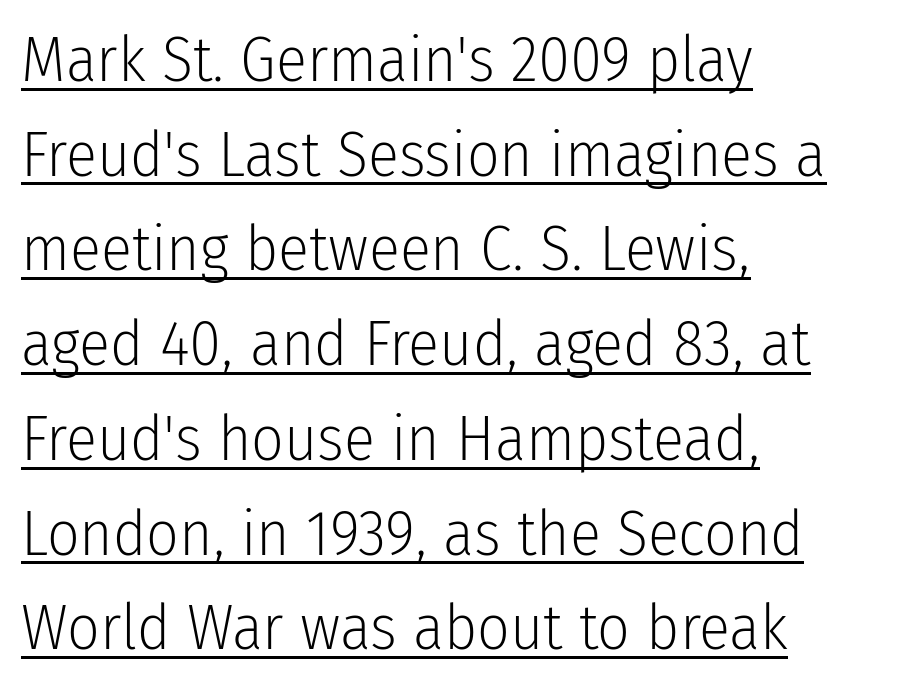
A student would call this left alignment; a typographer would say flush left, rag right. Is this a fixed-width face? No — the glyphs have proportional, varying widths. Inter-character spacing is left at the font's built-in metrics. If you drew a line through each stem, it would be perfectly vertical.
